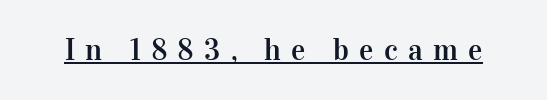
Q: Is the text italic (slanted)? A: No, it is upright.
Q: Is the typeface a serif or a sans-serif typeface? A: Serif.
Q: Is the text underlined? A: Yes.
Q: Is the spacing between letters normal or unusually wide? A: Unusually wide.
Q: Width (condensed, normal, or wide)? A: Normal.
Q: Stroke contrast? A: High.
Q: x-height? A: Medium.
Q: Monospaced? A: No.
